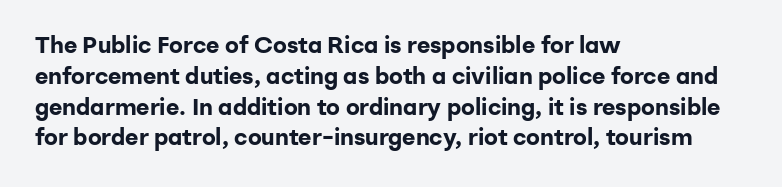
Q: Is the text bold? A: Yes.
Q: Is the text italic (slanted)? A: No, it is upright.
Q: Is the text underlined? A: No.
Q: How is the paragraph aligned? A: Left-aligned.
Q: Is the spacing between letters normal or unusually wide? A: Normal.
Q: Is the spacing between lines tight, normal or loose? A: Normal.
